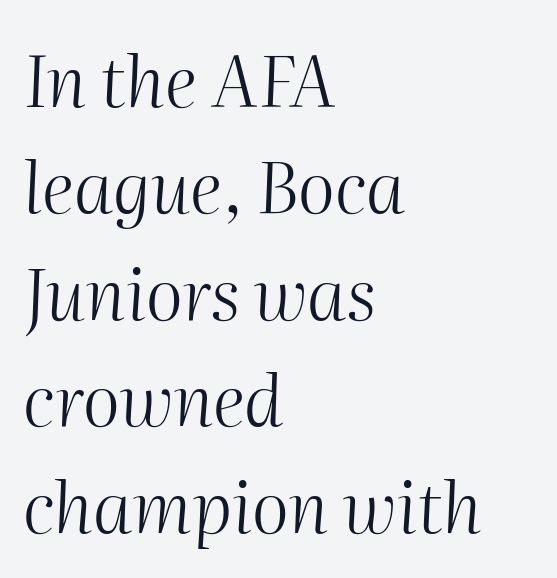
Q: Is the text bold? A: No.
Q: Is the text italic (slanted)? A: Yes, it leans right by about 2 degrees.
Q: Is the text underlined? A: No.
Q: How is the paragraph aligned? A: Left-aligned.
Q: Is the spacing between letters normal or unusually wide? A: Normal.
Q: Is the spacing between lines tight, normal or loose? A: Normal.
Q: Width (condensed, normal, or wide)? A: Normal.
Q: Stroke contrast? A: Medium.
Q: x-height? A: Medium.
Q: Monospaced? A: No.
